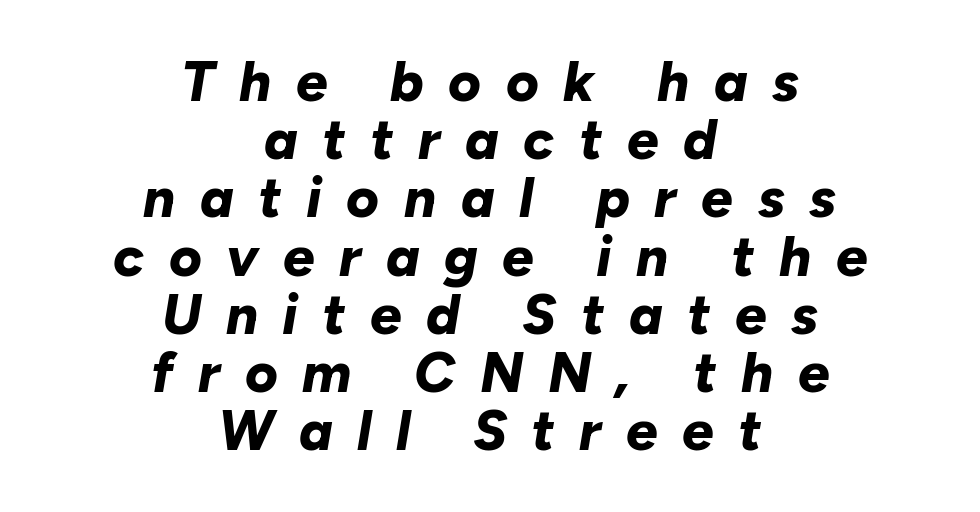
{"italic": "yes", "lean": "right", "slant_degrees": 10, "bold": "yes", "weight": "bold", "width": "normal", "stroke_contrast": "low", "x_height": "medium", "monospaced": "no", "underline": "no", "align": "center", "line_spacing": "tight", "line_spacing_ratio": 1.04, "letter_spacing": "wide", "letter_spacing_em": 0.44, "glyph_px": 56}
